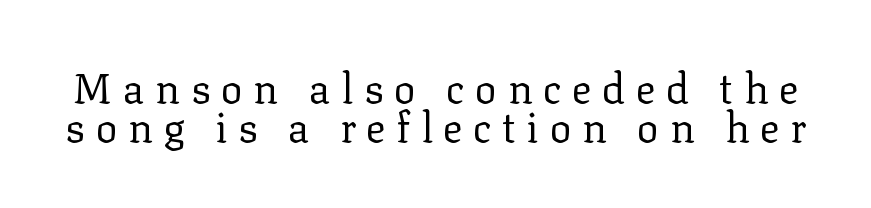
The image shows 41 px regular-weight serif type, upright; set tight line spacing (0.95x), unusually wide letter spacing (+0.26 em), not underlined; low stroke contrast and a medium x-height.
